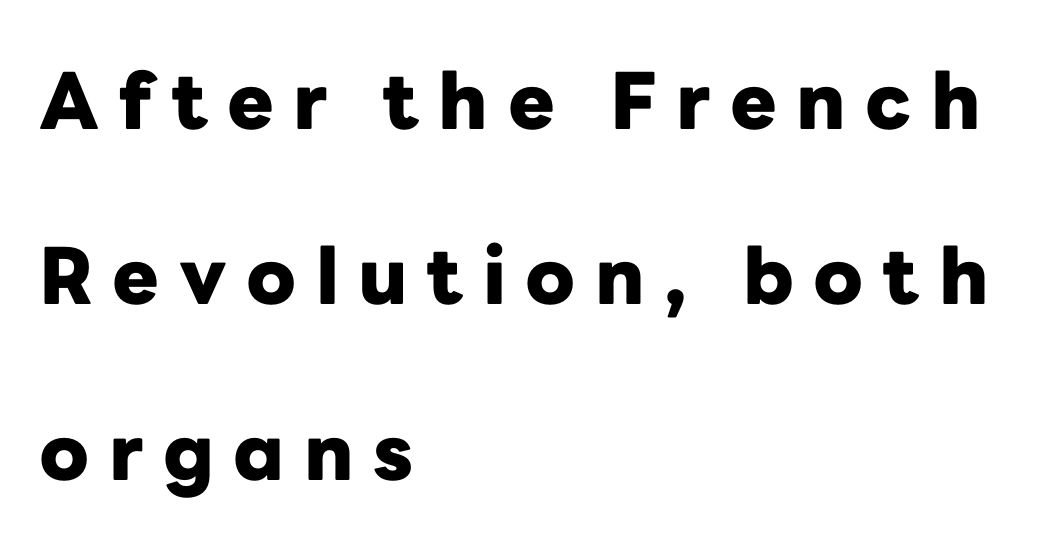
Q: Is the text bold? A: Yes.
Q: Is the text italic (slanted)? A: No, it is upright.
Q: Is the typeface a serif or a sans-serif typeface? A: Sans-serif.
Q: Is the text underlined? A: No.
Q: How is the paragraph aligned? A: Left-aligned.
Q: Is the spacing between letters normal or unusually wide? A: Unusually wide.
Q: Is the spacing between lines tight, normal or loose? A: Loose.
Q: Width (condensed, normal, or wide)? A: Normal.
Q: Stroke contrast? A: Low.
Q: x-height? A: Medium.
Q: Monospaced? A: No.
